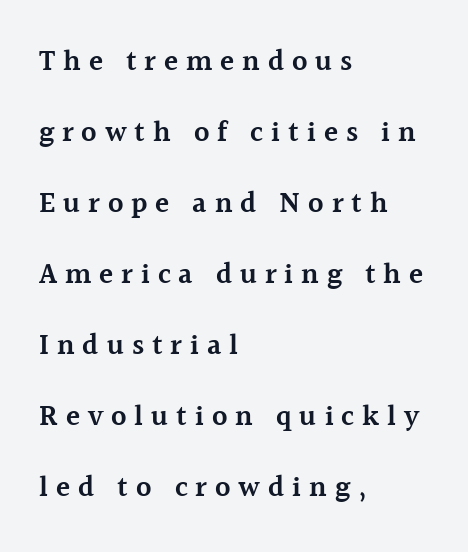
The line-height multiplier appears high, well above default. A classic flush-left, rag-right setting is used for this passage. These lines have a slow, spaced-out rhythm from letter to letter. The rendering uses a semibold face; strokes are thickened but not to full bold. A typesetter would call this proportional, since set widths differ per character.
